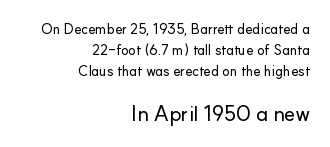
What's the leading like? Ordinary, nothing unusual. Upright lettering throughout. The rendering keeps characters at their native spacing. The typesetter chose a ragged-left arrangement here. The zone under the glyphs is completely vacant.
